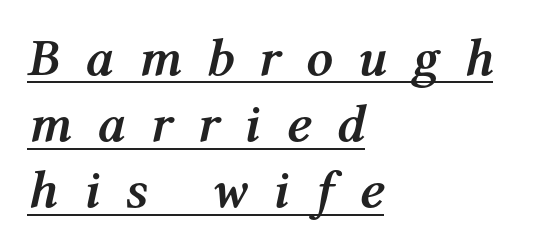
The image shows 53 px semibold type, italic (leaning right); set left-aligned, normal line spacing (1.25x), unusually wide letter spacing (+0.47 em), underlined; medium stroke contrast and a medium x-height.
